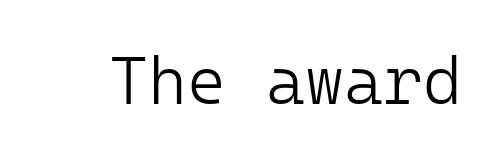
Q: Is the text bold? A: No.
Q: Is the text italic (slanted)? A: No, it is upright.
Q: Is the typeface a serif or a sans-serif typeface? A: Sans-serif.
Q: Is the text underlined? A: No.
Q: Is the spacing between letters normal or unusually wide? A: Normal.
Q: Width (condensed, normal, or wide)? A: Normal.
Q: Stroke contrast? A: Low.
Q: x-height? A: Medium.
Q: Monospaced? A: Yes.
